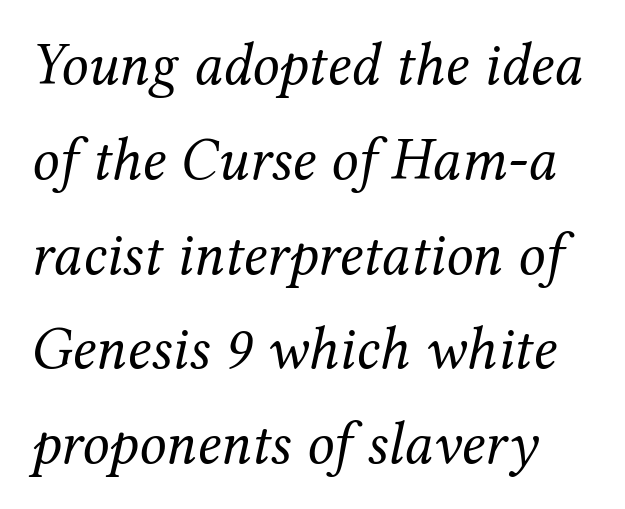
{"serif": "yes", "italic": "yes", "lean": "right", "slant_degrees": 12, "bold": "no", "weight": "regular", "width": "normal", "stroke_contrast": "medium", "x_height": "medium", "monospaced": "no", "underline": "no", "align": "left", "line_spacing": "normal", "line_spacing_ratio": 1.58, "letter_spacing": "normal", "letter_spacing_em": 0.0, "glyph_px": 60}
